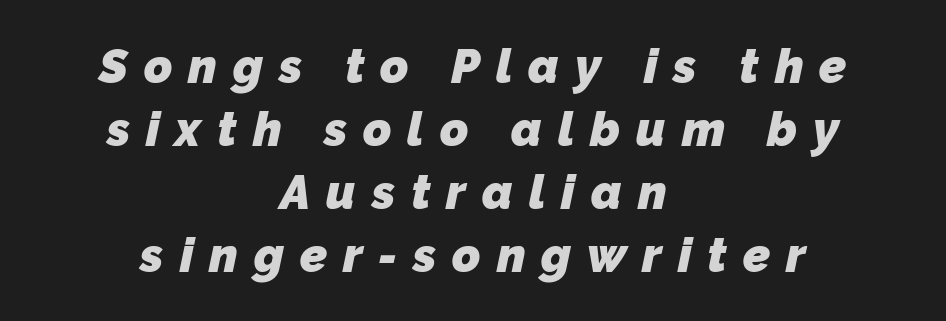
The image shows 48 px heavy sans-serif type; set centered, normal line spacing (1.31x), unusually wide letter spacing (+0.33 em), not underlined; low stroke contrast and a medium x-height.
